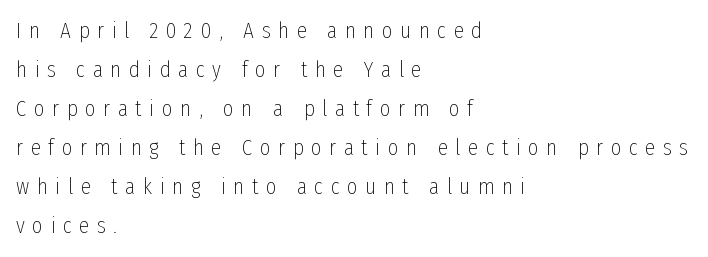
The strokes carry an ordinary text weight at most. This block has exactly the height ordinary leading produces. Typeset ragged right — the left edge is the straight one. The letters stand upright; this is a roman face. The gaps between neighbouring characters are conspicuously large.
